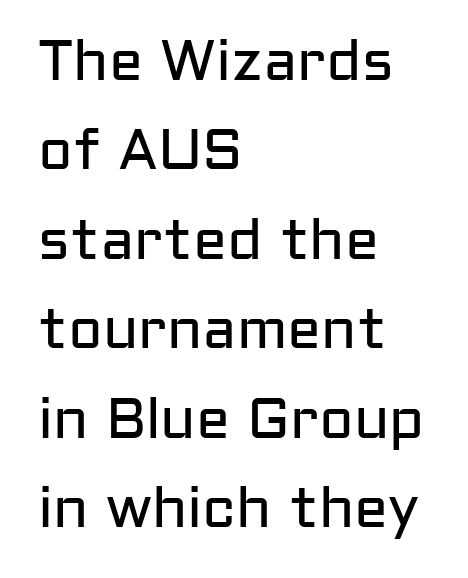
The image shows 57 px regular-weight sans-serif type, upright; set left-aligned, normal line spacing (1.57x), normal letter spacing, not underlined; low stroke contrast and a medium x-height.
